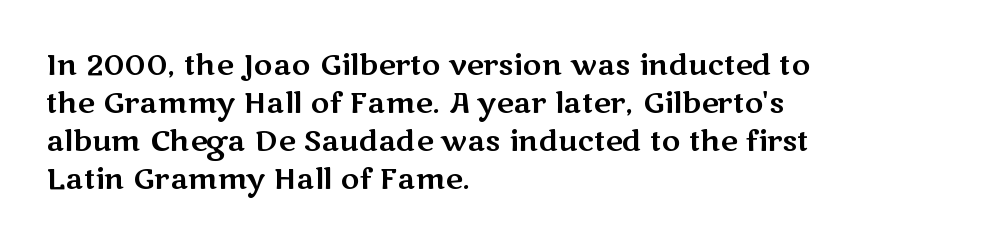
{"serif": "no", "italic": "no", "width": "wide", "stroke_contrast": "medium", "x_height": "medium", "monospaced": "no", "underline": "no", "align": "left", "line_spacing": "normal", "line_spacing_ratio": 1.31, "letter_spacing": "normal", "letter_spacing_em": 0.0, "glyph_px": 29}
